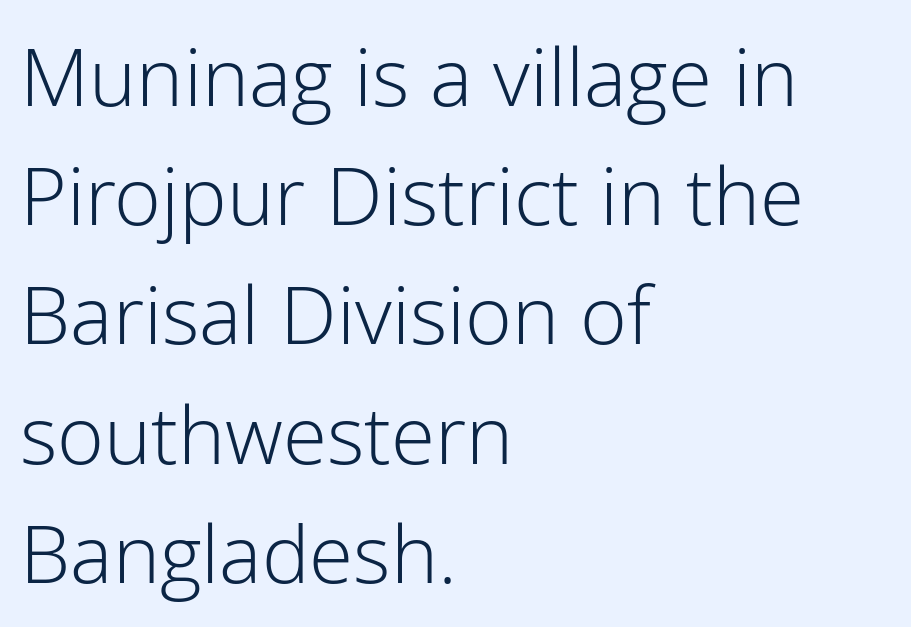
Weight: in the light-to-regular range. Observe the absence of serifs on each vertical stroke in this sample. The tracking reads as untouched default to a designer's eye. Do the characters align in a grid? No, the font is proportional. Plain, unruled lines of type. When letters stand straight like this, we call the style roman or upright.
